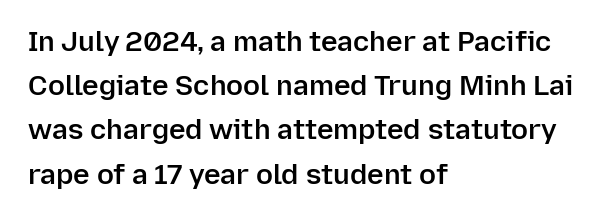
Q: Is the text bold? A: Semi-bold.
Q: Is the text italic (slanted)? A: No, it is upright.
Q: Is the typeface a serif or a sans-serif typeface? A: Sans-serif.
Q: Is the text underlined? A: No.
Q: How is the paragraph aligned? A: Left-aligned.
Q: Is the spacing between letters normal or unusually wide? A: Normal.
Q: Is the spacing between lines tight, normal or loose? A: Normal.
Q: Width (condensed, normal, or wide)? A: Normal.
Q: Stroke contrast? A: Low.
Q: x-height? A: Medium.
Q: Monospaced? A: No.
